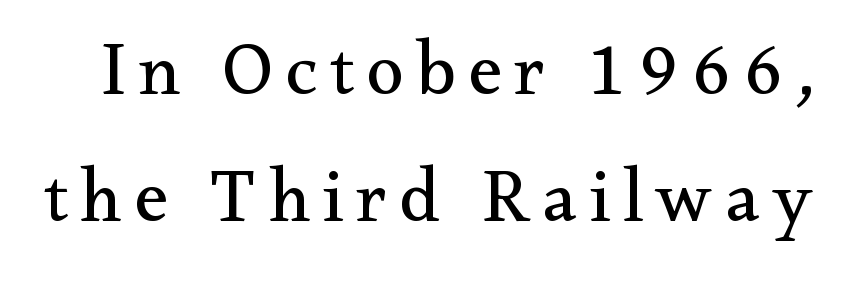
Q: Is the text bold? A: No.
Q: Is the text italic (slanted)? A: No, it is upright.
Q: Is the typeface a serif or a sans-serif typeface? A: Serif.
Q: Is the text underlined? A: No.
Q: Is the spacing between lines tight, normal or loose? A: Normal.
Q: Width (condensed, normal, or wide)? A: Normal.
Q: Stroke contrast? A: Medium.
Q: x-height? A: Small.
Q: Monospaced? A: No.
